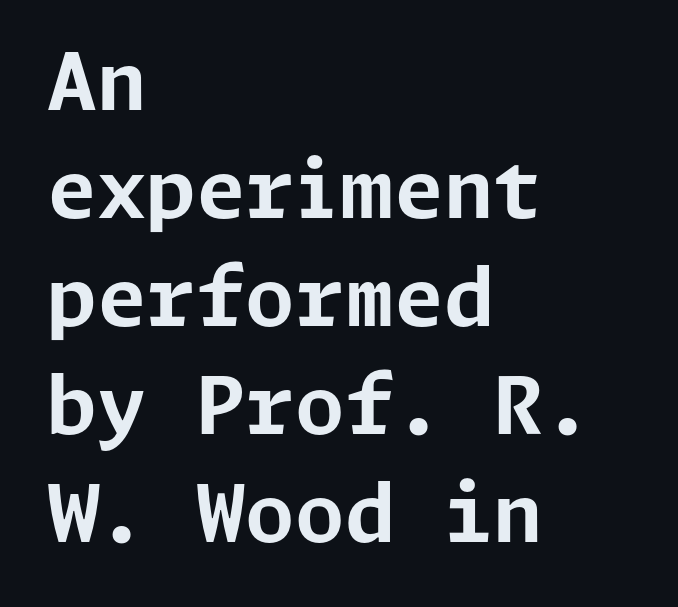
The image shows 80 px bold sans-serif type, upright; set left-aligned, normal line spacing (1.35x), normal letter spacing, not underlined; low stroke contrast and a medium x-height.
